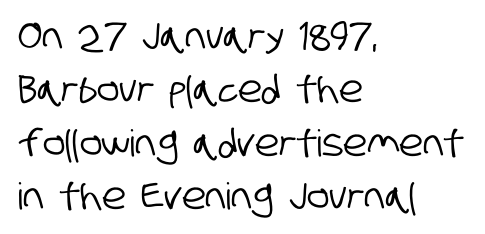
{"serif": "no", "width": "condensed", "stroke_contrast": "low", "x_height": "large", "monospaced": "no", "underline": "no", "align": "left", "line_spacing": "normal", "line_spacing_ratio": 1.44, "letter_spacing": "normal", "letter_spacing_em": 0.0, "glyph_px": 37}
